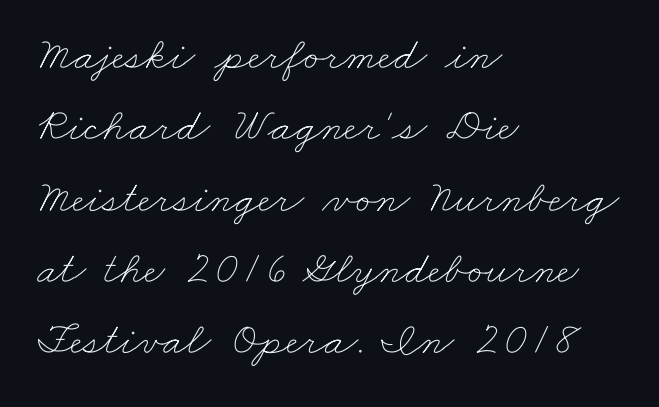
Looks like regular typesetting: each glyph gets only the width it needs. The space beneath each line is pristine and unruled. Whoever set this chose a conventional vertical rhythm. Tracking here is standard; glyphs follow each other at the usual distance. The font is comparable to plain body text, perhaps lighter. Does the copy run flush right? No — it runs flush left.
